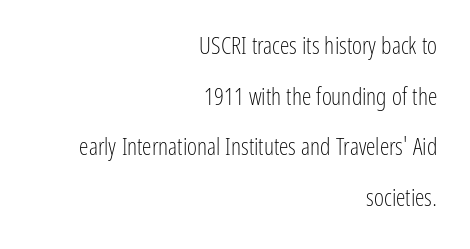
{"italic": "no", "bold": "no", "underline": "no", "align": "right", "line_spacing": "loose", "line_spacing_ratio": 2.11, "letter_spacing": "normal", "letter_spacing_em": 0.0, "glyph_px": 24}
